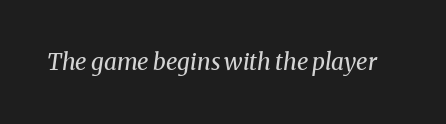
The image shows 23 px text type, italic (leaning right); set normal letter spacing, not underlined.
